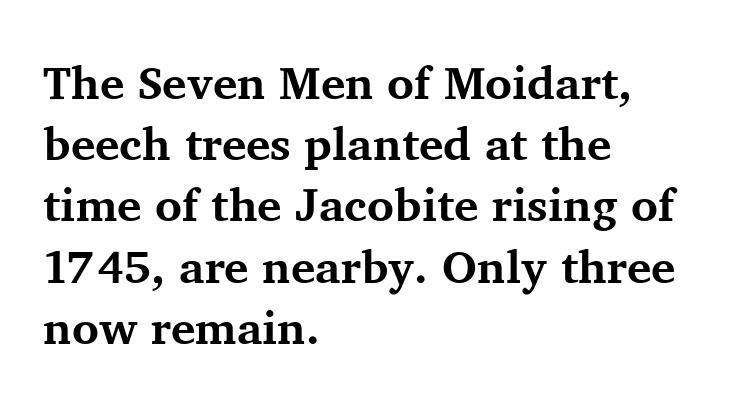
Q: Is the text bold? A: Yes.
Q: Is the text italic (slanted)? A: No, it is upright.
Q: Is the typeface a serif or a sans-serif typeface? A: Serif.
Q: Is the text underlined? A: No.
Q: How is the paragraph aligned? A: Left-aligned.
Q: Is the spacing between letters normal or unusually wide? A: Normal.
Q: Is the spacing between lines tight, normal or loose? A: Normal.
Q: Width (condensed, normal, or wide)? A: Normal.
Q: Stroke contrast? A: Medium.
Q: x-height? A: Medium.
Q: Monospaced? A: No.
